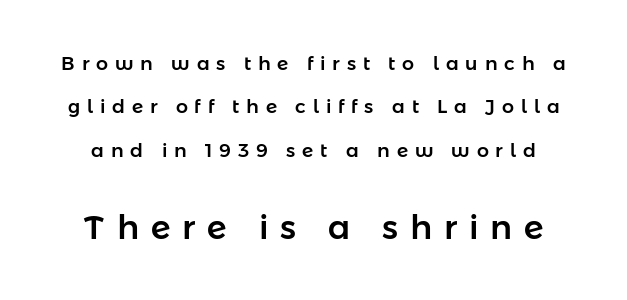
Q: Is the text italic (slanted)? A: No, it is upright.
Q: Is the typeface a serif or a sans-serif typeface? A: Sans-serif.
Q: Is the text underlined? A: No.
Q: Is the spacing between letters normal or unusually wide? A: Unusually wide.
Q: Is the spacing between lines tight, normal or loose? A: Loose.
Q: Which block of text is set in a larger size, the first (top) or the second (bottom)? A: The second (bottom) one.
Q: Width (condensed, normal, or wide)? A: Normal.
Q: Stroke contrast? A: Low.
Q: x-height? A: Medium.
Q: Monospaced? A: No.
